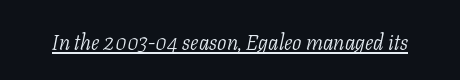
Q: Is the text bold? A: No.
Q: Is the text italic (slanted)? A: Yes, it leans right by about 11 degrees.
Q: Is the text underlined? A: Yes.
Q: Is the spacing between letters normal or unusually wide? A: Normal.
